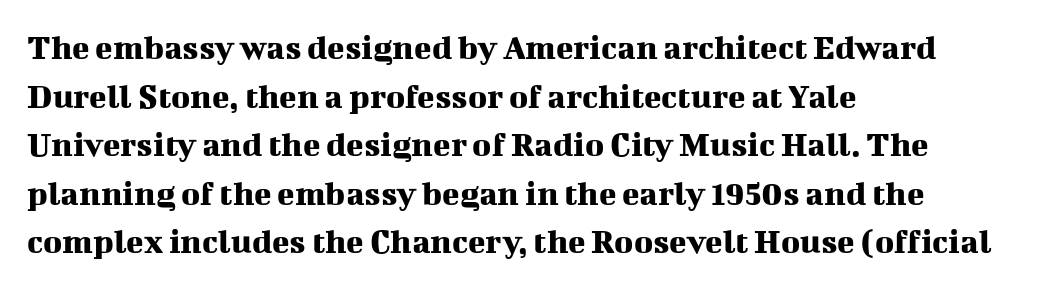
Q: Is the text italic (slanted)? A: No, it is upright.
Q: Is the typeface a serif or a sans-serif typeface? A: Serif.
Q: Is the text underlined? A: No.
Q: How is the paragraph aligned? A: Left-aligned.
Q: Is the spacing between letters normal or unusually wide? A: Normal.
Q: Is the spacing between lines tight, normal or loose? A: Normal.
Q: Width (condensed, normal, or wide)? A: Normal.
Q: Stroke contrast? A: Medium.
Q: x-height? A: Medium.
Q: Monospaced? A: No.
